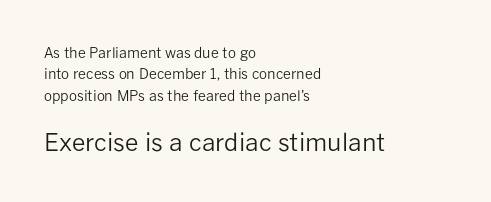
{"italic": "no", "bold": "no", "underline": "no", "align": "left", "line_spacing": "normal", "line_spacing_ratio": 1.52, "letter_spacing": "normal", "letter_spacing_em": 0.0, "larger_block": "second", "size_ratio": 1.71, "glyph_px": 24}
